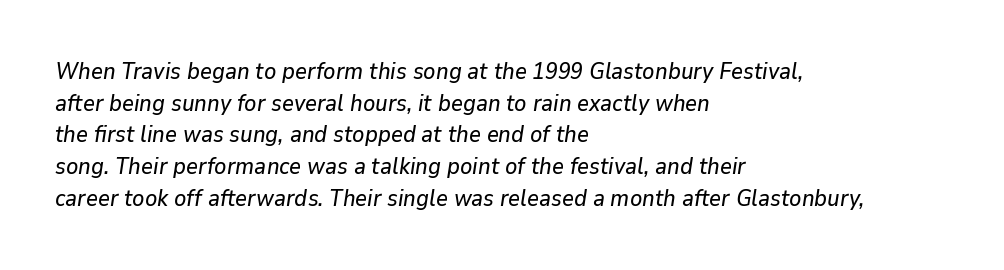
This rendering uses left alignment, leaving the right contour irregular. Unmarked baselines from the first word to the last. The passage shown has conventional tracking throughout. The specimen reads as italic at a glance. Quick note: interline space is typical.
